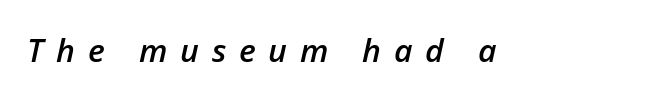
Q: Is the text bold? A: Semi-bold.
Q: Is the text italic (slanted)? A: Yes, it leans right by about 12 degrees.
Q: Is the text underlined? A: No.
Q: Is the spacing between letters normal or unusually wide? A: Unusually wide.
Q: Width (condensed, normal, or wide)? A: Normal.
Q: Stroke contrast? A: Low.
Q: x-height? A: Medium.
Q: Monospaced? A: No.
